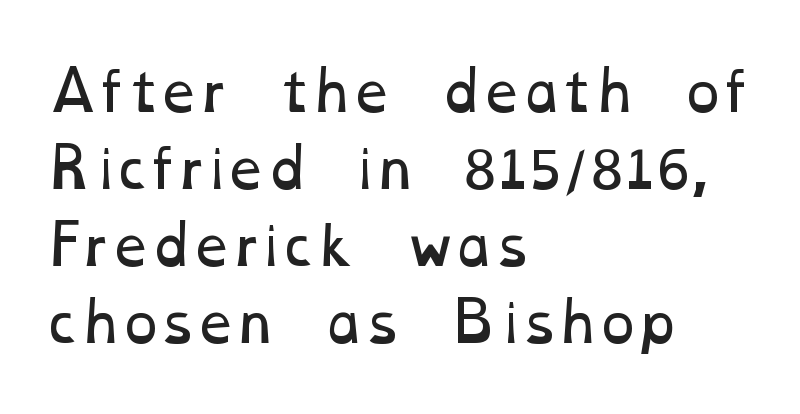
The passage shown is typed in a proportional face where columns would drift. Is there much room between lines? A standard amount, neither cramped nor airy. Line beginnings align vertically; line endings do not. Nobody drew a line under any word here. The letterforms sit shoulder to shoulder at normal distance. Stems and bowls with no extra thickness — not bold.
